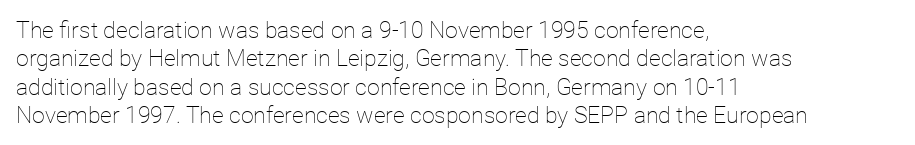
Q: Is the text bold? A: No.
Q: Is the text italic (slanted)? A: No, it is upright.
Q: Is the text underlined? A: No.
Q: How is the paragraph aligned? A: Left-aligned.
Q: Is the spacing between letters normal or unusually wide? A: Normal.
